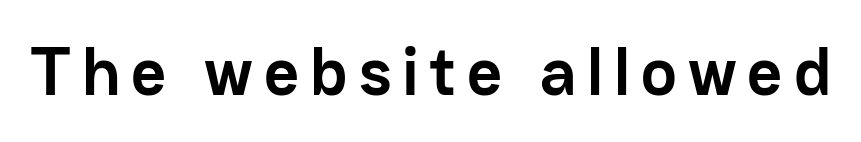
Q: Is the text bold? A: Yes.
Q: Is the text italic (slanted)? A: No, it is upright.
Q: Is the typeface a serif or a sans-serif typeface? A: Sans-serif.
Q: Is the text underlined? A: No.
Q: Width (condensed, normal, or wide)? A: Normal.
Q: Stroke contrast? A: Low.
Q: x-height? A: Medium.
Q: Monospaced? A: No.
